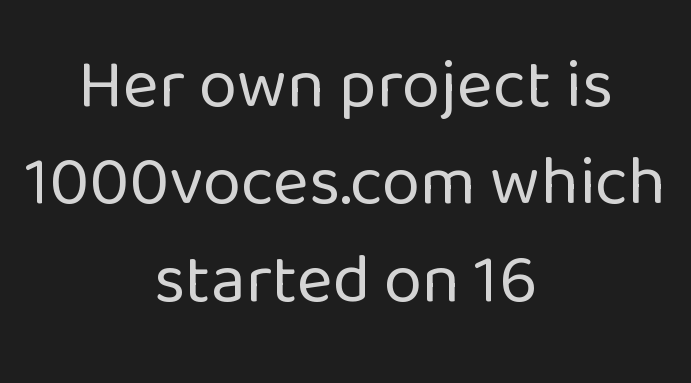
The line-height multiplier appears to be the usual default. Is there any slant? The stems are plumb. In terms of letterform style, serifs are entirely absent. This rendering features lettering with no underline. The rendering uses natural spacing where letterforms have individual widths.
